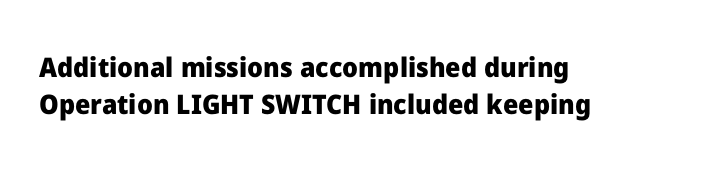
Casual observation: everything's shoved over to the left. Look at the tracking — it's just the regular setting, nothing added. The rendering uses a moderate line-height, typical for paragraphs. Decoration check: the copy has no underline. The face used here has the dense, thick strokes of a bold. The typography opts for an upright posture over an oblique one.
